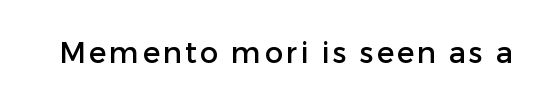
{"serif": "no", "italic": "no", "width": "normal", "stroke_contrast": "low", "x_height": "medium", "monospaced": "no", "underline": "no", "glyph_px": 29}
